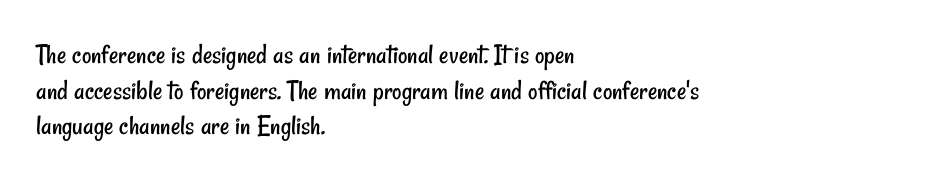
Which margin do the lines hug? The left one — the right edge is uneven. Nothing unusual about the tracking: characters are spaced as the font intends. The passage shown is not bold in any degree. The glyphs are unaccompanied by any horizontal stroke below them.
